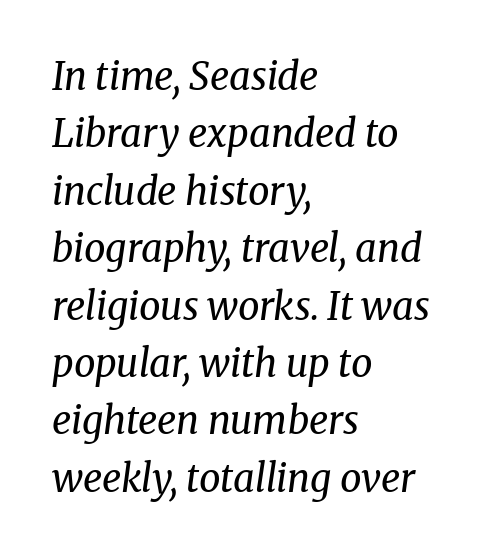
The image shows 38 px regular-weight serif type, italic (leaning right); set left-aligned, normal line spacing (1.51x), normal letter spacing, not underlined; medium stroke contrast and a medium x-height.
